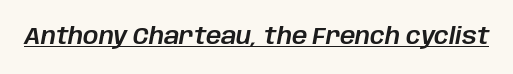
The image shows 24 px text type, italic (leaning right); set normal letter spacing, underlined.
